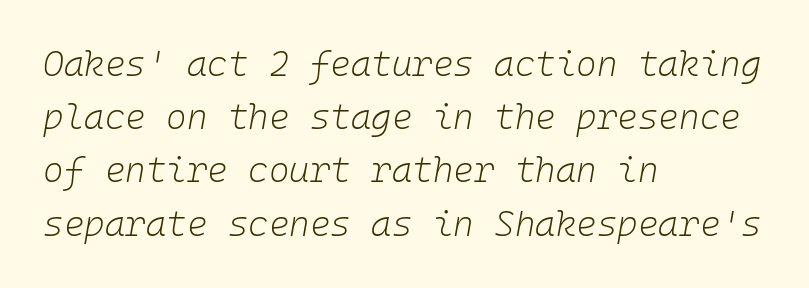
{"italic": "yes", "lean": "right", "slant_degrees": 10, "bold": "no", "weight": "light", "width": "normal", "stroke_contrast": "low", "x_height": "medium", "monospaced": "yes", "underline": "no", "align": "left", "line_spacing": "normal", "line_spacing_ratio": 1.52, "letter_spacing": "normal", "letter_spacing_em": 0.0, "glyph_px": 35}
